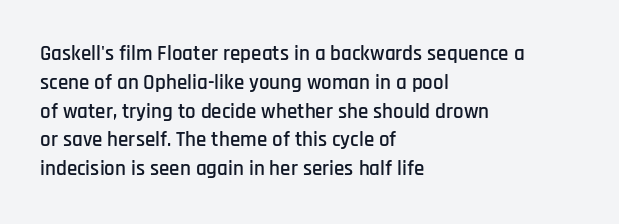
Q: Is the text italic (slanted)? A: No, it is upright.
Q: Is the text underlined? A: No.
Q: How is the paragraph aligned? A: Left-aligned.
Q: Is the spacing between letters normal or unusually wide? A: Normal.
Q: Is the spacing between lines tight, normal or loose? A: Normal.
